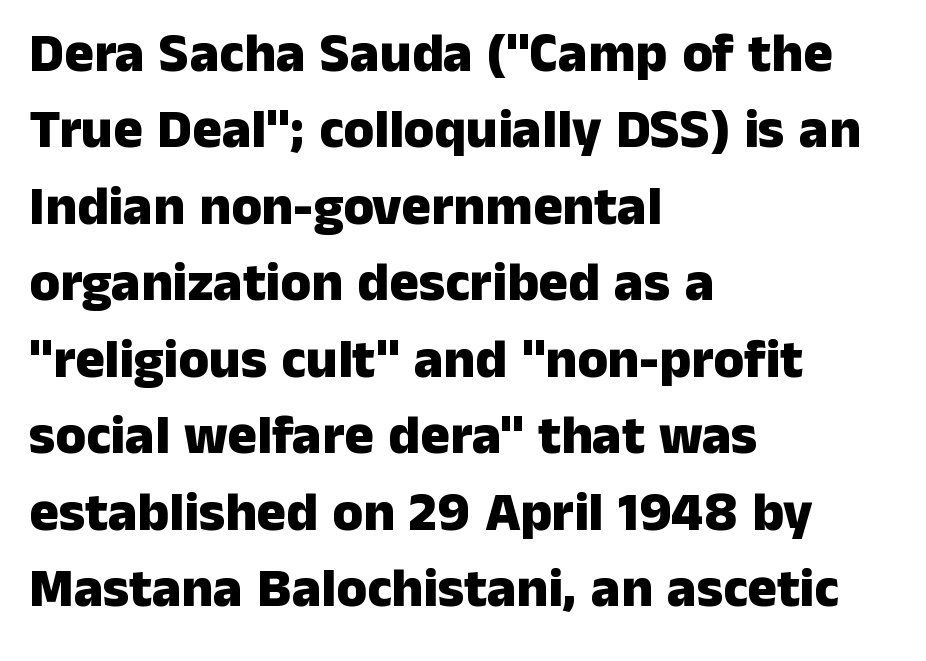
Q: Is the text bold? A: Yes.
Q: Is the text italic (slanted)? A: No, it is upright.
Q: Is the typeface a serif or a sans-serif typeface? A: Sans-serif.
Q: Is the text underlined? A: No.
Q: How is the paragraph aligned? A: Left-aligned.
Q: Is the spacing between letters normal or unusually wide? A: Normal.
Q: Is the spacing between lines tight, normal or loose? A: Normal.
Q: Width (condensed, normal, or wide)? A: Normal.
Q: Stroke contrast? A: Low.
Q: x-height? A: Medium.
Q: Monospaced? A: No.
